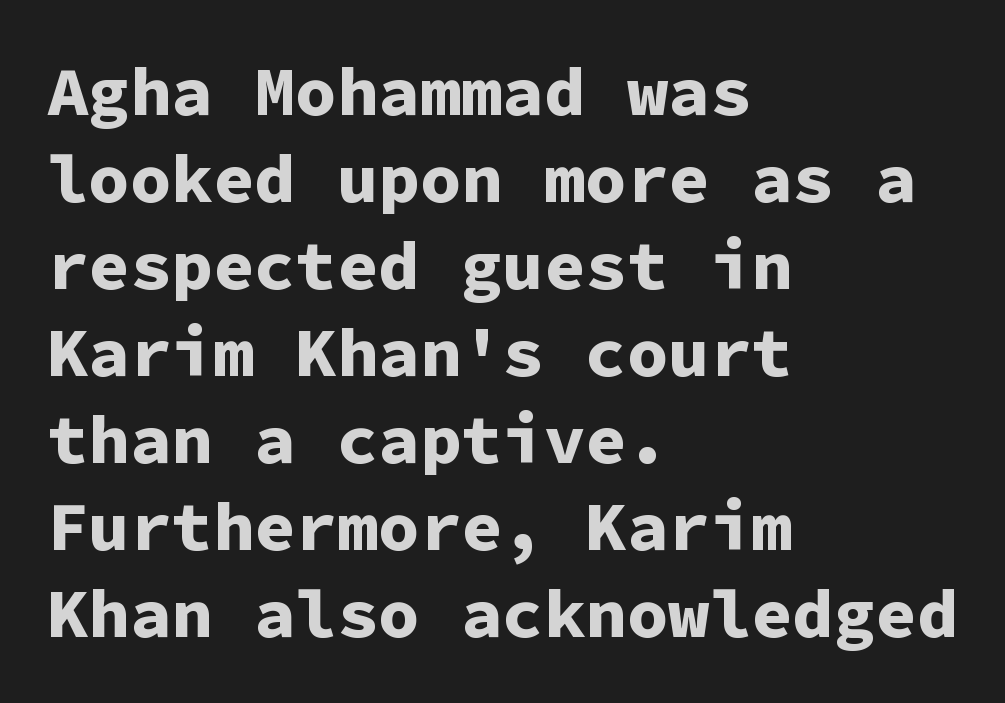
The letters march in equal steps, a hallmark of fixed-pitch type. Heft: maximum for text — a bold. Classification — sans serif. The line-height multiplier appears to be the usual default. Each word holds together tightly as a unit, with standard inter-letter gaps.
